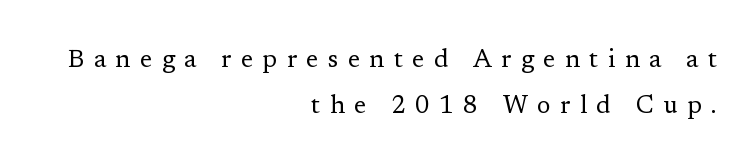
The image shows 25 px text type, upright; set right-aligned, line spacing 1.84x, unusually wide letter spacing (+0.38 em), not underlined.
